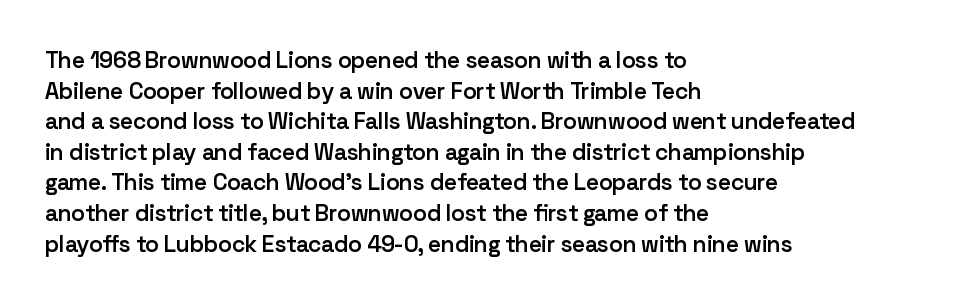
The image shows 23 px text type, upright; set left-aligned, normal line spacing (1.33x), normal letter spacing, not underlined.
